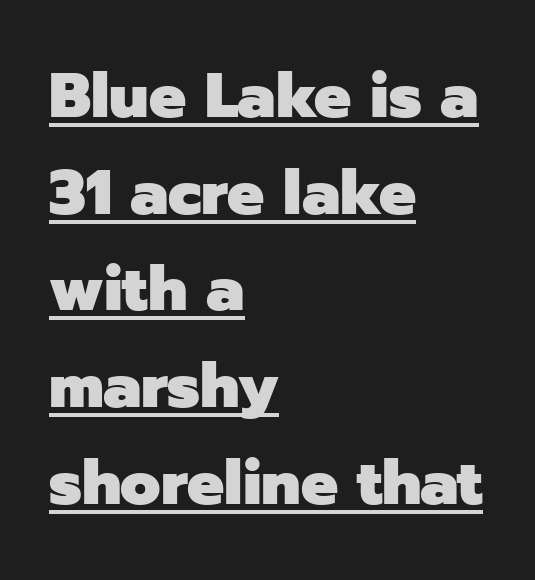
{"serif": "no", "italic": "no", "bold": "yes", "weight": "heavy", "width": "normal", "stroke_contrast": "low", "x_height": "medium", "monospaced": "no", "underline": "yes", "align": "left", "line_spacing": "normal", "line_spacing_ratio": 1.56, "letter_spacing": "normal", "letter_spacing_em": 0.0, "glyph_px": 62}
